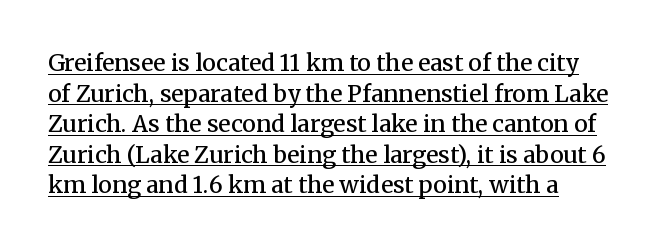
{"italic": "no", "bold": "semi", "underline": "yes", "line_spacing": "normal", "line_spacing_ratio": 1.33, "letter_spacing": "normal", "letter_spacing_em": 0.0, "glyph_px": 23}
